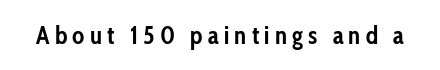
Descenders are the only things crossing below the line. Notice how the stems are strictly vertical — no italics here. On the weight axis this lands at bold, roughly 700. There is plenty of visible air inserted between adjacent glyphs.
